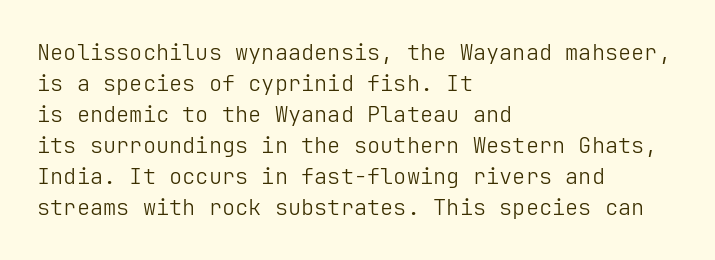
Q: Is the text bold? A: No.
Q: Is the text italic (slanted)? A: No, it is upright.
Q: Is the text underlined? A: No.
Q: How is the paragraph aligned? A: Left-aligned.
Q: Is the spacing between letters normal or unusually wide? A: Normal.
Q: Is the spacing between lines tight, normal or loose? A: Normal.
